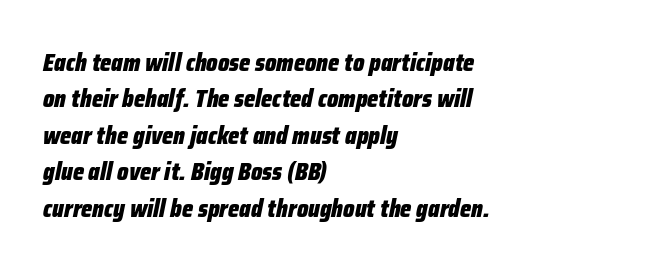
{"italic": "yes", "lean": "right", "slant_degrees": 12, "bold": "yes", "underline": "no", "align": "left", "line_spacing": "normal", "line_spacing_ratio": 1.52, "letter_spacing": "normal", "letter_spacing_em": 0.0, "glyph_px": 24}
